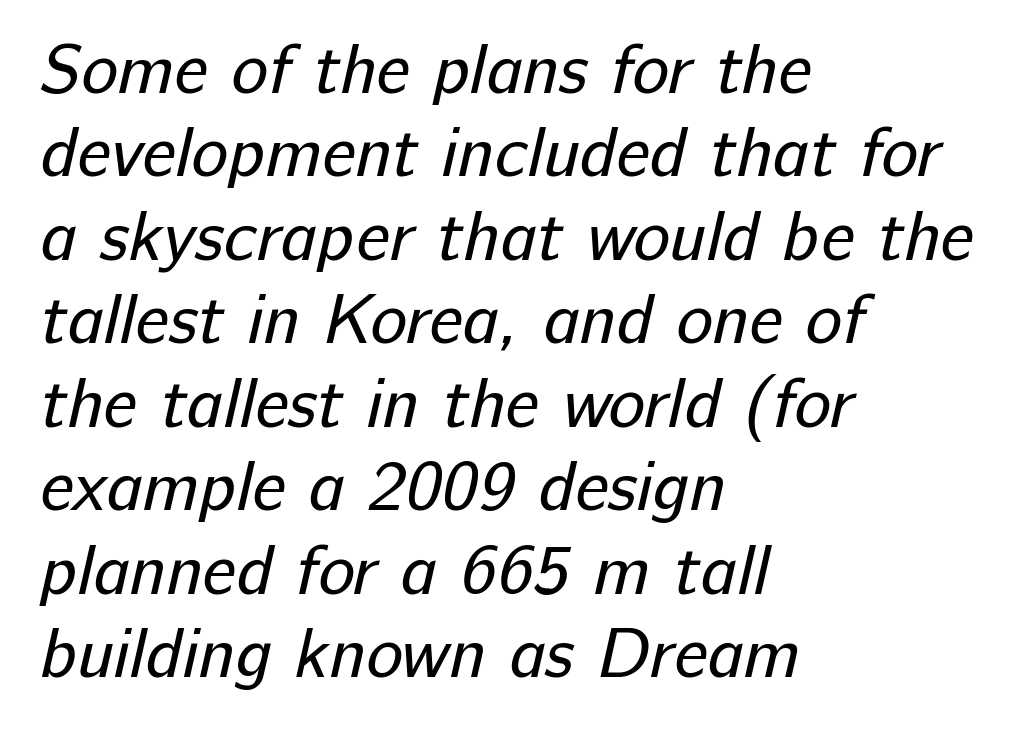
What kind of face is this? One without serifs — a sans. Weight: not bold — regular or lighter. A typesetter would call this proportional, since set widths differ per character. This rendering features lettering with no underline. The lines in this sample share a left origin and differ only in where they stop. Caption: standard tracking, unaltered.
